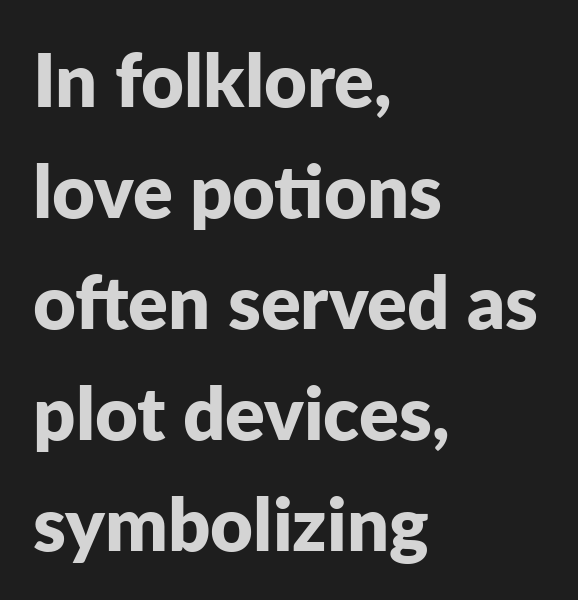
Q: Is the text bold? A: Yes.
Q: Is the text italic (slanted)? A: No, it is upright.
Q: Is the typeface a serif or a sans-serif typeface? A: Sans-serif.
Q: Is the text underlined? A: No.
Q: How is the paragraph aligned? A: Left-aligned.
Q: Is the spacing between letters normal or unusually wide? A: Normal.
Q: Is the spacing between lines tight, normal or loose? A: Normal.
Q: Width (condensed, normal, or wide)? A: Normal.
Q: Stroke contrast? A: Low.
Q: x-height? A: Medium.
Q: Monospaced? A: No.
